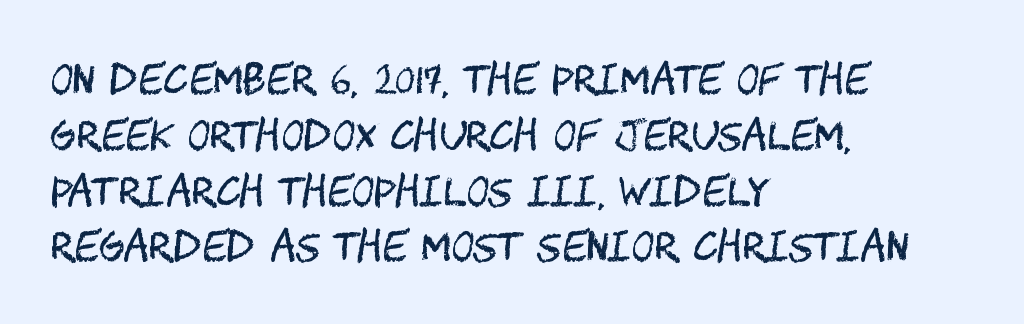
{"serif": "no", "italic": "no", "bold": "no", "weight": "regular", "width": "condensed", "stroke_contrast": "medium", "x_height": "large", "underline": "no", "align": "left", "line_spacing": "normal", "line_spacing_ratio": 1.43, "letter_spacing": "normal", "letter_spacing_em": 0.0, "glyph_px": 39}
